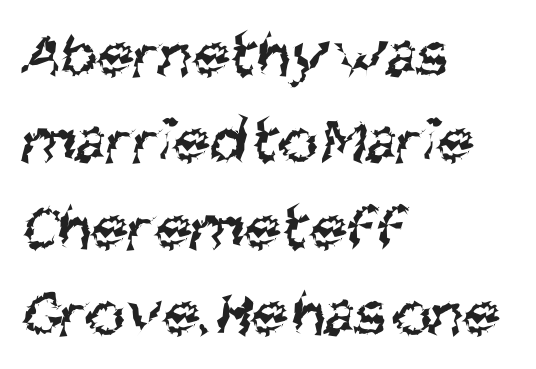
{"serif": "no", "bold": "no", "weight": "regular", "width": "condensed", "stroke_contrast": "medium", "x_height": "large", "monospaced": "no", "underline": "no", "align": "left", "line_spacing": "normal", "line_spacing_ratio": 1.31, "letter_spacing": "normal", "letter_spacing_em": 0.0, "glyph_px": 66}
